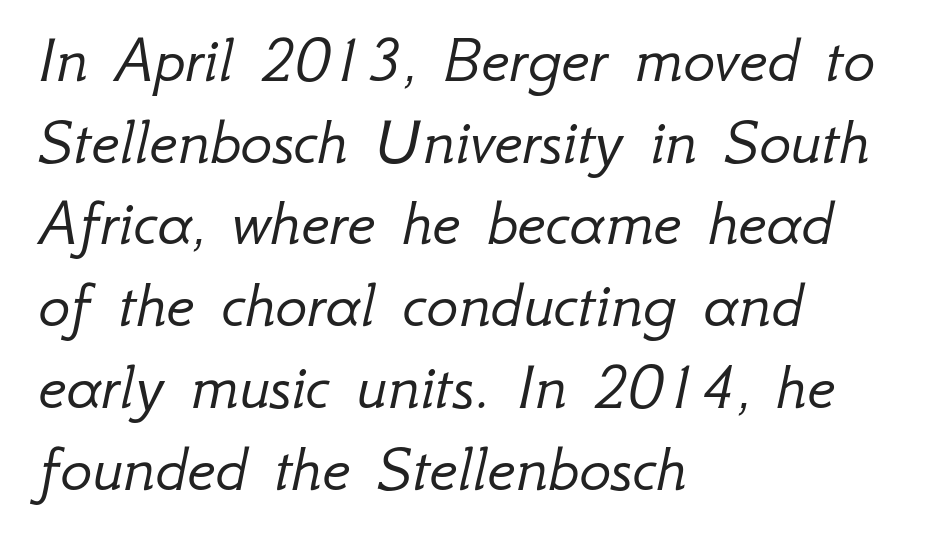
If you drew a ruler down the left edge, every line would touch it. The typesetting does not lean heavy: it is not bold. You could call the tracking neutral — neither tight nor loose. Slanted lettering throughout.
